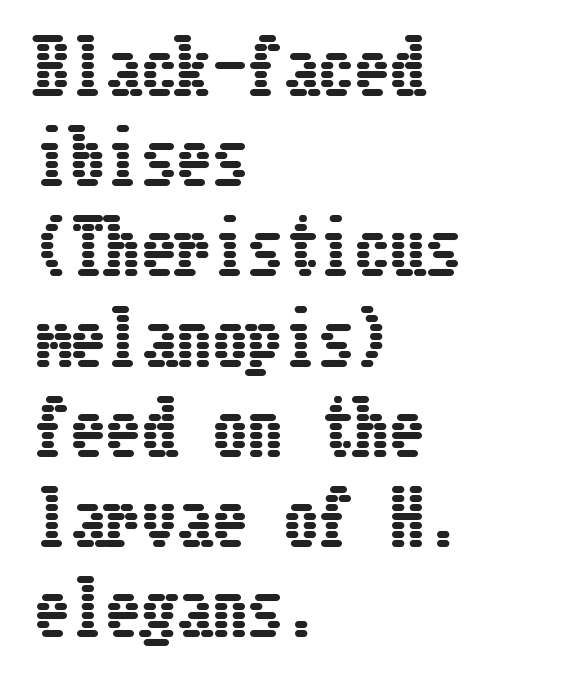
The image shows 71 px condensed type, upright; set left-aligned, normal line spacing (1.27x), normal letter spacing, not underlined; low stroke contrast and a medium x-height.
